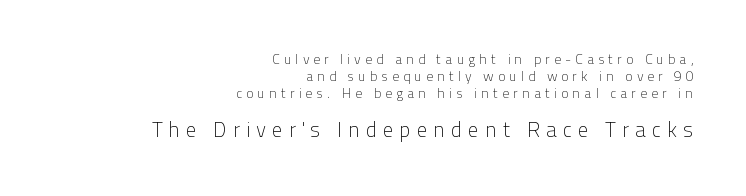
{"italic": "no", "bold": "no", "underline": "no", "align": "right", "line_spacing_ratio": 1.21, "letter_spacing": "wide", "letter_spacing_em": 0.28, "larger_block": "second", "size_ratio": 1.5, "glyph_px": 21}
